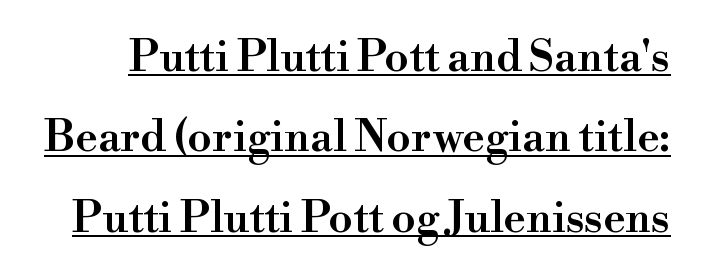
The image shows 43 px semibold serif type, upright; set line spacing 1.87x, normal letter spacing, underlined; high stroke contrast and a small x-height.
